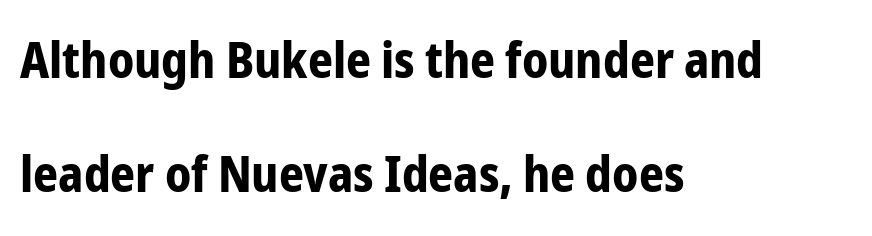
{"serif": "no", "italic": "no", "bold": "yes", "weight": "bold", "width": "condensed", "stroke_contrast": "low", "x_height": "medium", "monospaced": "no", "underline": "no", "align": "left", "line_spacing": "loose", "line_spacing_ratio": 2.33, "letter_spacing": "normal", "letter_spacing_em": 0.0, "glyph_px": 49}
